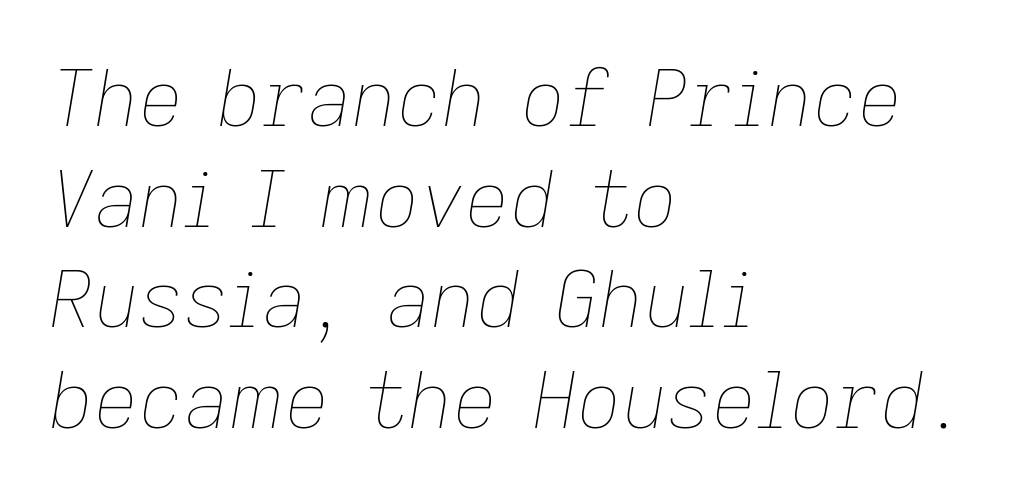
The image shows 78 px thin type, italic (leaning right); set left-aligned, normal line spacing (1.29x), normal letter spacing, not underlined; low stroke contrast and a medium x-height.
